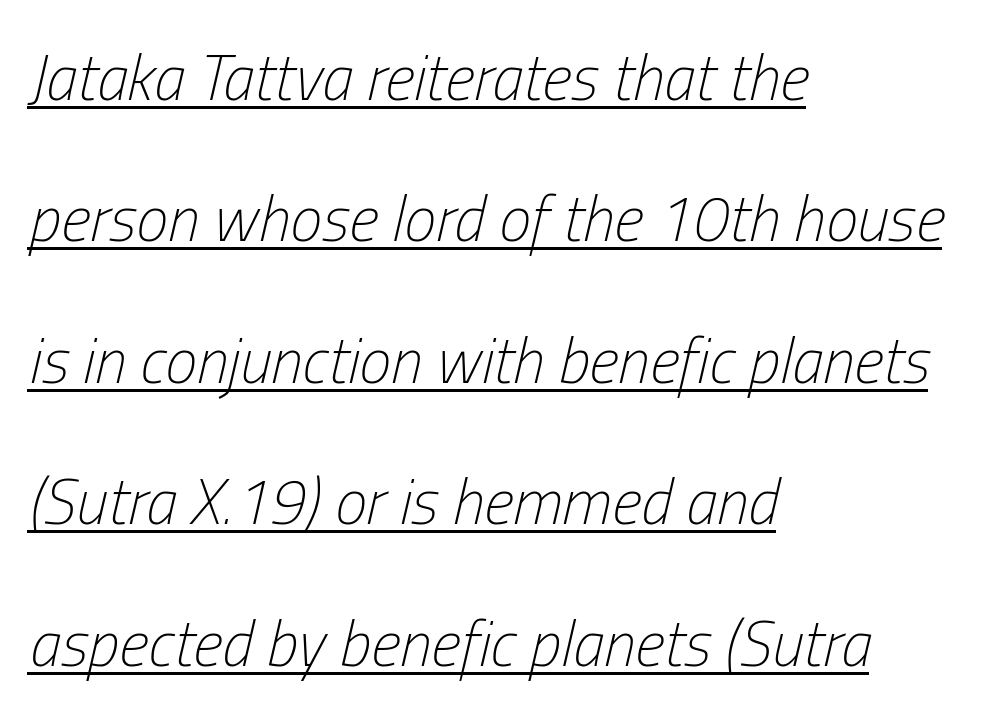
{"italic": "yes", "lean": "right", "slant_degrees": 13, "bold": "no", "weight": "light", "width": "condensed", "stroke_contrast": "low", "x_height": "medium", "monospaced": "no", "underline": "yes", "align": "left", "line_spacing": "loose", "line_spacing_ratio": 2.21, "letter_spacing": "normal", "letter_spacing_em": 0.0, "glyph_px": 64}
